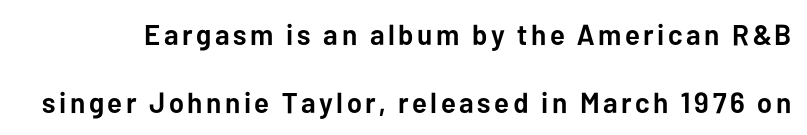
Q: Is the text bold? A: Yes.
Q: Is the text italic (slanted)? A: No, it is upright.
Q: Is the typeface a serif or a sans-serif typeface? A: Sans-serif.
Q: Is the text underlined? A: No.
Q: Is the spacing between lines tight, normal or loose? A: Loose.
Q: Width (condensed, normal, or wide)? A: Normal.
Q: Stroke contrast? A: Low.
Q: x-height? A: Medium.
Q: Monospaced? A: No.
